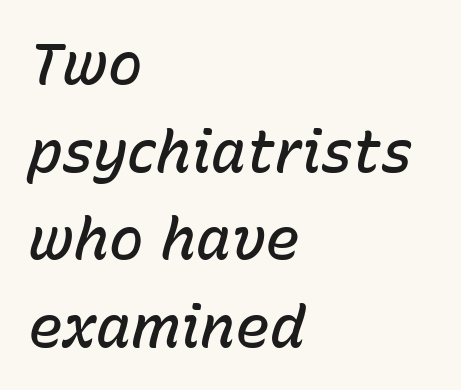
{"italic": "yes", "lean": "right", "slant_degrees": 15, "bold": "semi", "weight": "semibold", "width": "normal", "stroke_contrast": "low", "x_height": "medium", "monospaced": "no", "underline": "no", "align": "left", "line_spacing": "normal", "line_spacing_ratio": 1.51, "letter_spacing": "normal", "letter_spacing_em": 0.0, "glyph_px": 58}
